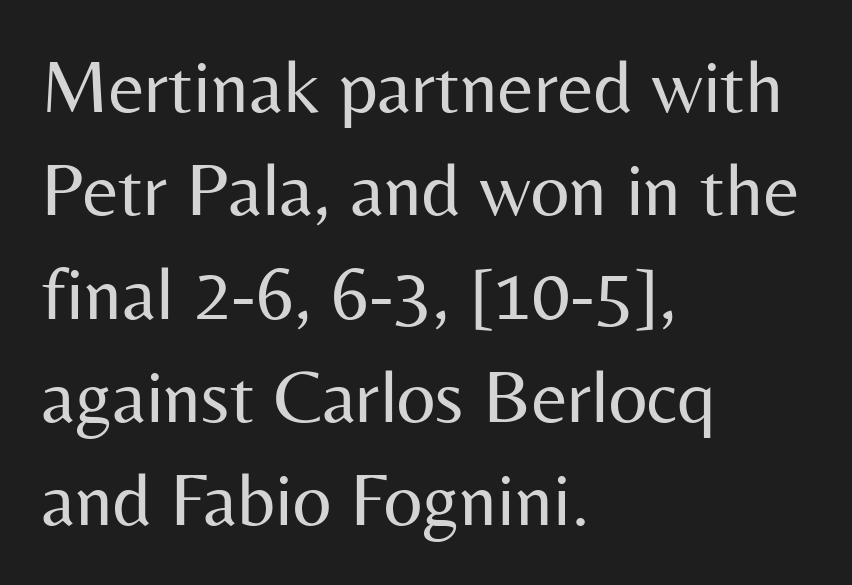
{"serif": "no", "italic": "no", "bold": "no", "weight": "regular", "width": "normal", "stroke_contrast": "medium", "x_height": "medium", "monospaced": "no", "underline": "no", "align": "left", "line_spacing": "normal", "line_spacing_ratio": 1.36, "letter_spacing": "normal", "letter_spacing_em": 0.0, "glyph_px": 76}
